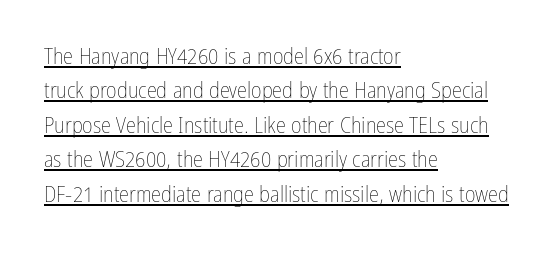
Q: Is the text bold? A: No.
Q: Is the text italic (slanted)? A: No, it is upright.
Q: Is the text underlined? A: Yes.
Q: How is the paragraph aligned? A: Left-aligned.
Q: Is the spacing between letters normal or unusually wide? A: Normal.
Q: Is the spacing between lines tight, normal or loose? A: Normal.
